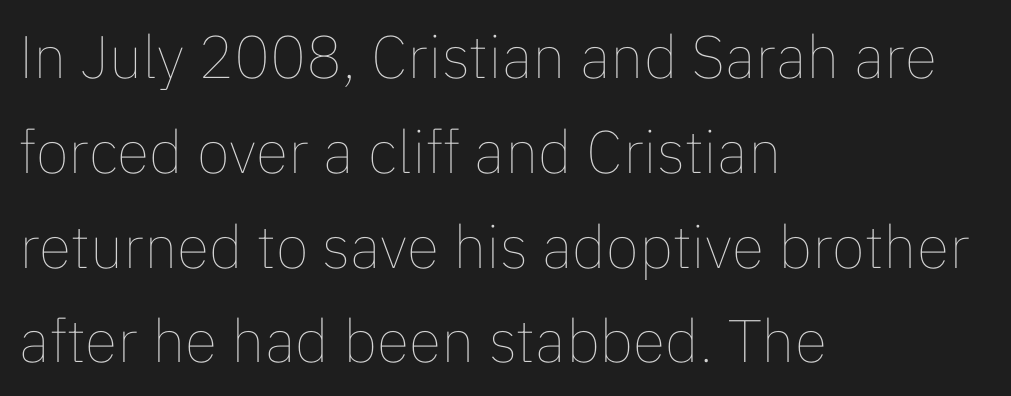
Stems and bowls with no extra thickness — not bold. Which margin do the lines hug? The left one — the right edge is uneven. Is this a fixed-width face? No — the glyphs have proportional, varying widths. Horizontal bands of white between lines are of average thickness. Caption: standard tracking, unaltered. The lettering holds an erect, upright posture throughout.
